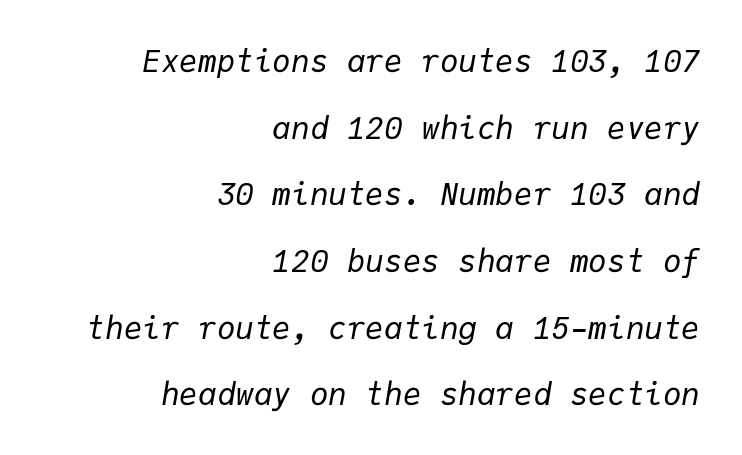
{"italic": "yes", "lean": "right", "slant_degrees": 9, "bold": "no", "weight": "regular", "width": "normal", "stroke_contrast": "low", "x_height": "medium", "monospaced": "yes", "underline": "no", "align": "right", "line_spacing": "loose", "line_spacing_ratio": 2.15, "letter_spacing": "normal", "letter_spacing_em": 0.0, "glyph_px": 31}
